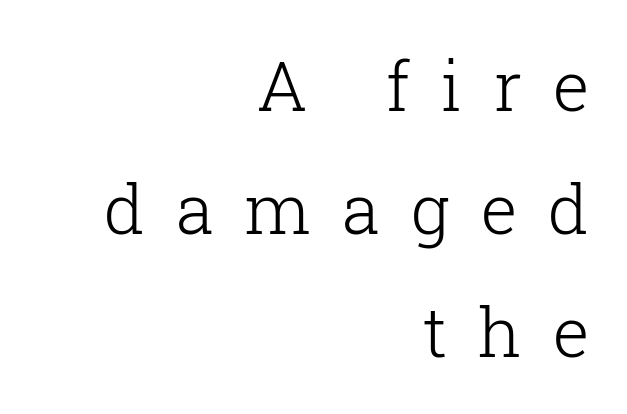
{"serif": "yes", "italic": "no", "bold": "no", "weight": "light", "width": "normal", "stroke_contrast": "low", "x_height": "medium", "monospaced": "no", "underline": "no", "align": "right", "line_spacing_ratio": 1.78, "letter_spacing": "wide", "letter_spacing_em": 0.45, "glyph_px": 69}
